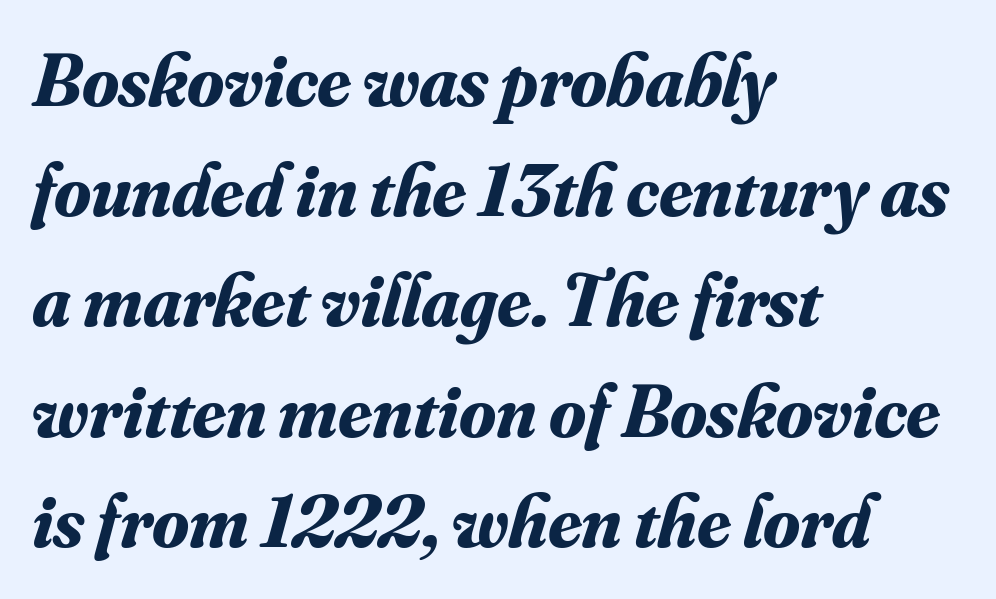
Q: Is the text bold? A: Yes.
Q: Is the text italic (slanted)? A: Yes, it leans right by about 16 degrees.
Q: Is the typeface a serif or a sans-serif typeface? A: Serif.
Q: Is the text underlined? A: No.
Q: How is the paragraph aligned? A: Left-aligned.
Q: Is the spacing between letters normal or unusually wide? A: Normal.
Q: Is the spacing between lines tight, normal or loose? A: Normal.
Q: Width (condensed, normal, or wide)? A: Normal.
Q: Stroke contrast? A: Medium.
Q: x-height? A: Small.
Q: Monospaced? A: No.
